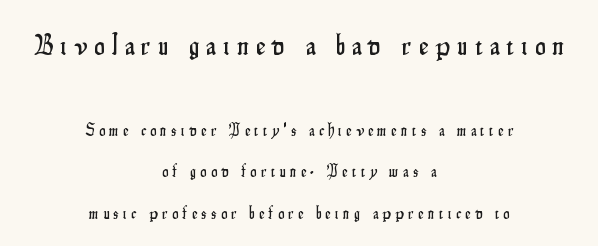
Each letter keeps its own natural width here, so spacing adapts to shape. Note: no serifs on the glyphs. The letterforms stand isolated, each surrounded by extra space. Each new line begins a long way beneath the previous one.
